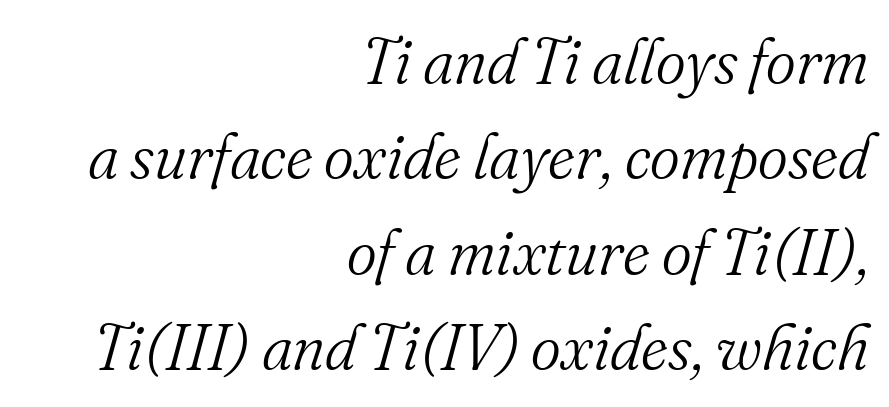
{"serif": "yes", "italic": "yes", "lean": "right", "slant_degrees": 16, "bold": "no", "weight": "light", "width": "normal", "stroke_contrast": "medium", "x_height": "small", "monospaced": "no", "underline": "no", "align": "right", "line_spacing": "normal", "line_spacing_ratio": 1.49, "letter_spacing": "normal", "letter_spacing_em": 0.0, "glyph_px": 64}
